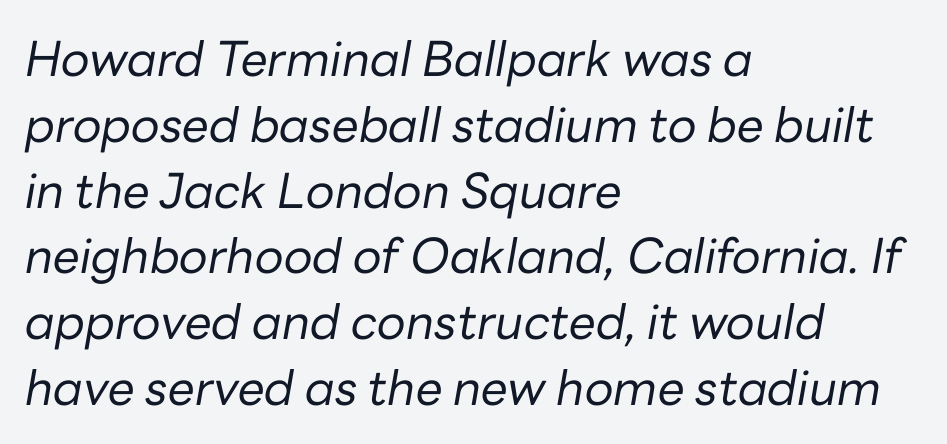
The image shows 48 px regular-weight type, italic (leaning right); set left-aligned, normal line spacing (1.37x), normal letter spacing, not underlined; low stroke contrast and a medium x-height.
